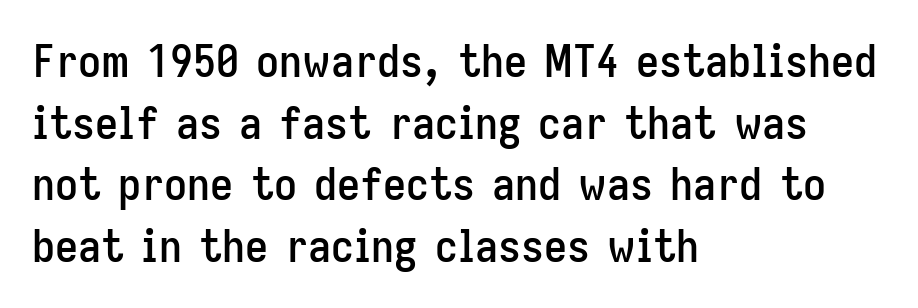
{"serif": "no", "italic": "no", "width": "condensed", "stroke_contrast": "low", "x_height": "medium", "monospaced": "no", "underline": "no", "align": "left", "line_spacing": "normal", "line_spacing_ratio": 1.34, "letter_spacing": "normal", "letter_spacing_em": 0.0, "glyph_px": 46}
